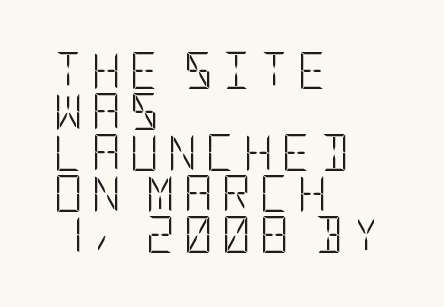
Q: Is the text bold? A: No.
Q: Is the text italic (slanted)? A: No, it is upright.
Q: Is the typeface a serif or a sans-serif typeface? A: Sans-serif.
Q: Is the text underlined? A: No.
Q: How is the paragraph aligned? A: Left-aligned.
Q: Is the spacing between letters normal or unusually wide? A: Unusually wide.
Q: Is the spacing between lines tight, normal or loose? A: Tight.
Q: Width (condensed, normal, or wide)? A: Condensed.
Q: Stroke contrast? A: Low.
Q: x-height? A: Large.
